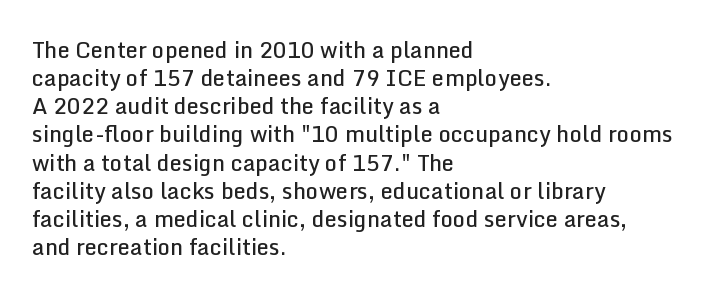
Q: Is the text bold? A: Semi-bold.
Q: Is the text italic (slanted)? A: No, it is upright.
Q: Is the text underlined? A: No.
Q: How is the paragraph aligned? A: Left-aligned.
Q: Is the spacing between letters normal or unusually wide? A: Normal.
Q: Is the spacing between lines tight, normal or loose? A: Normal.
